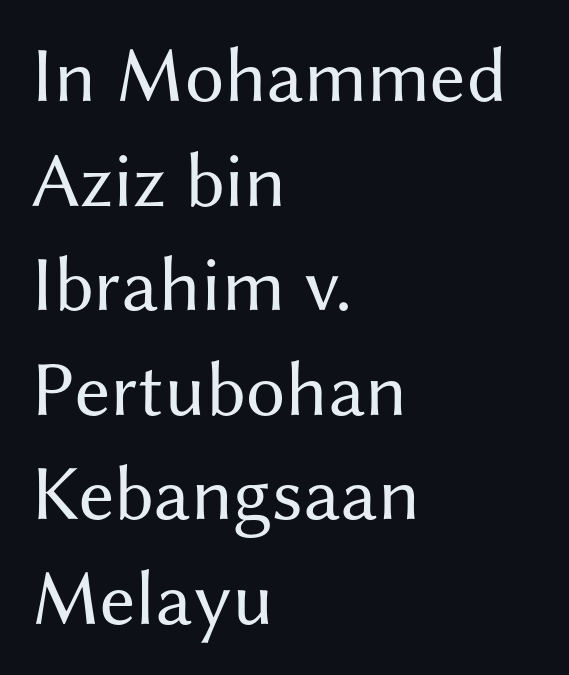
The image shows 78 px regular-weight sans-serif type, upright; set left-aligned, normal line spacing (1.34x), normal letter spacing, not underlined; medium stroke contrast and a medium x-height.
